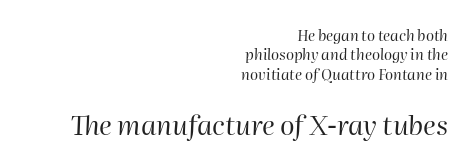
Q: Is the text bold? A: No.
Q: Is the text italic (slanted)? A: Yes, it leans right by about 2 degrees.
Q: Is the text underlined? A: No.
Q: How is the paragraph aligned? A: Right-aligned.
Q: Is the spacing between letters normal or unusually wide? A: Normal.
Q: Is the spacing between lines tight, normal or loose? A: Normal.
Q: Which block of text is set in a larger size, the first (top) or the second (bottom)? A: The second (bottom) one.
